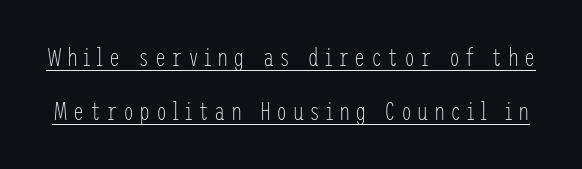
Q: Is the text bold? A: No.
Q: Is the text italic (slanted)? A: No, it is upright.
Q: Is the text underlined? A: Yes.
Q: Is the spacing between letters normal or unusually wide? A: Unusually wide.
Q: Is the spacing between lines tight, normal or loose? A: Loose.
